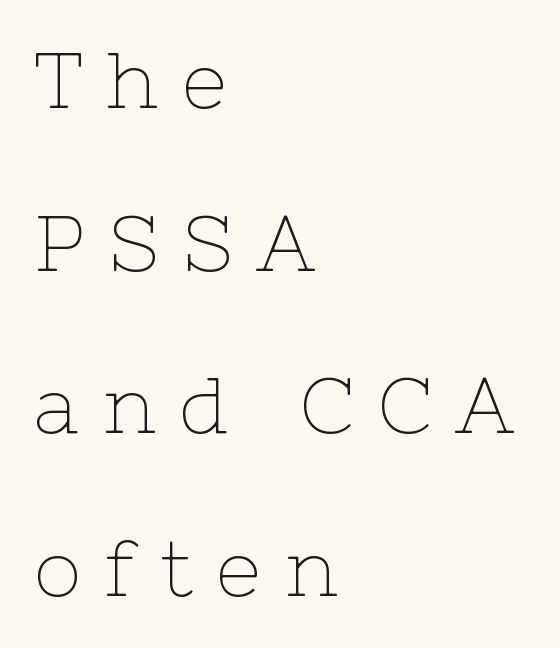
The passage shown is typed in a proportional face where columns would drift. Is there much room between lines? Yes — plenty of vertical air separates them. The font sits on the lighter half of the weight spectrum, regular included. Look at the tracking — it's clearly loosened, letters drifting apart. Unlike a clean sans, this face finishes its strokes with serifs.
